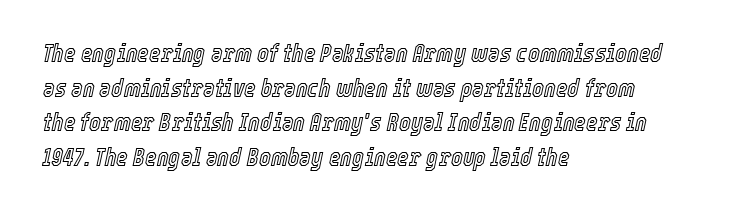
{"italic": "yes", "lean": "right", "slant_degrees": 12, "underline": "no", "align": "left", "line_spacing": "normal", "line_spacing_ratio": 1.39, "letter_spacing": "normal", "letter_spacing_em": 0.0, "glyph_px": 25}
